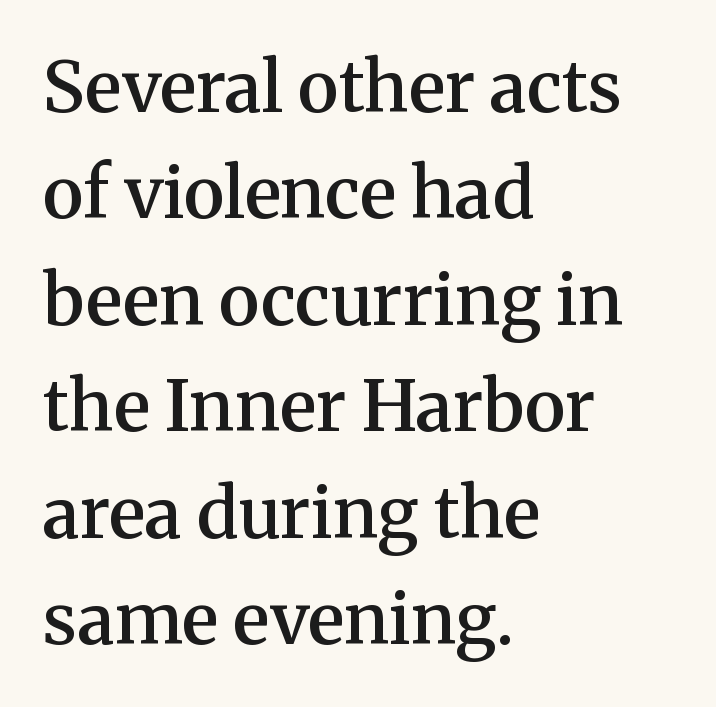
{"serif": "yes", "italic": "no", "bold": "semi", "weight": "semibold", "width": "normal", "stroke_contrast": "medium", "x_height": "medium", "monospaced": "no", "underline": "no", "align": "left", "line_spacing": "normal", "line_spacing_ratio": 1.52, "letter_spacing": "normal", "letter_spacing_em": 0.0, "glyph_px": 70}
